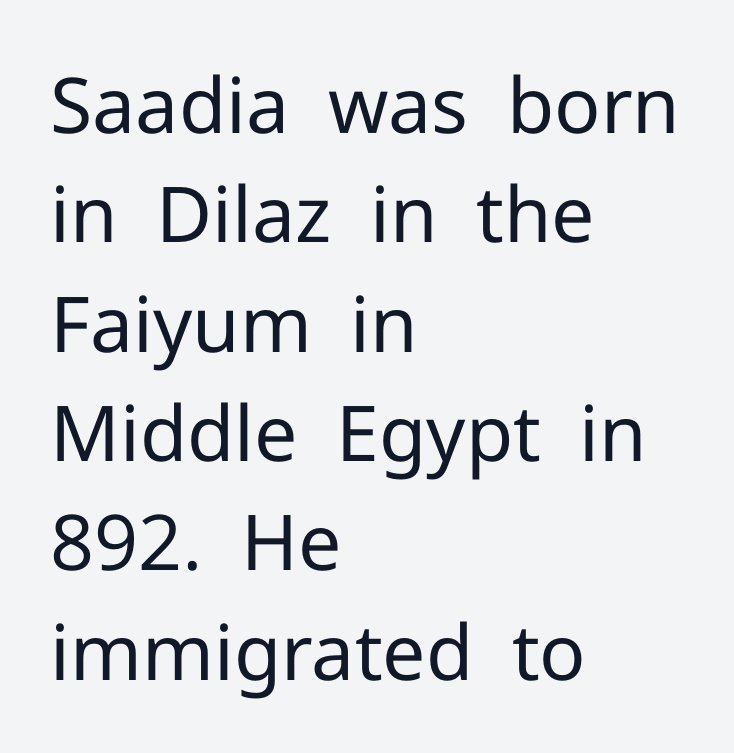
{"serif": "no", "italic": "no", "bold": "no", "weight": "regular", "width": "normal", "stroke_contrast": "low", "x_height": "medium", "monospaced": "no", "underline": "no", "align": "left", "line_spacing": "normal", "line_spacing_ratio": 1.42, "letter_spacing": "normal", "letter_spacing_em": 0.0, "glyph_px": 77}
